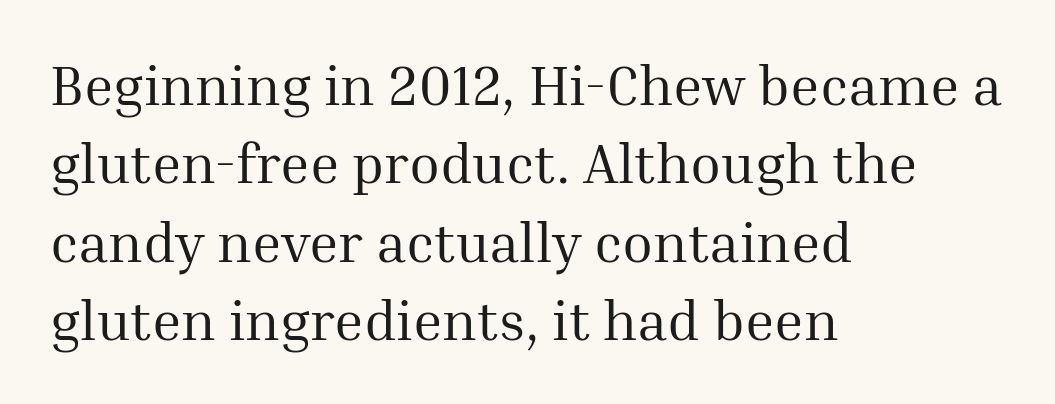
{"serif": "yes", "italic": "no", "bold": "no", "weight": "regular", "width": "normal", "stroke_contrast": "medium", "x_height": "medium", "monospaced": "no", "underline": "no", "align": "left", "line_spacing": "normal", "line_spacing_ratio": 1.4, "letter_spacing": "normal", "letter_spacing_em": 0.0, "glyph_px": 56}
